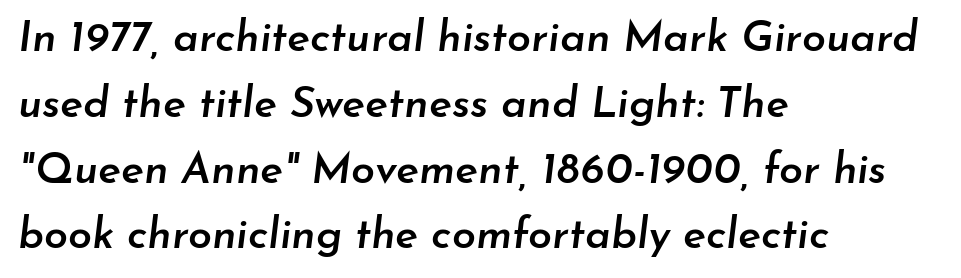
{"italic": "yes", "lean": "right", "slant_degrees": 7, "bold": "semi", "weight": "semibold", "width": "normal", "stroke_contrast": "low", "x_height": "small", "monospaced": "no", "underline": "no", "align": "left", "line_spacing": "normal", "line_spacing_ratio": 1.53, "letter_spacing": "normal", "letter_spacing_em": 0.0, "glyph_px": 43}
